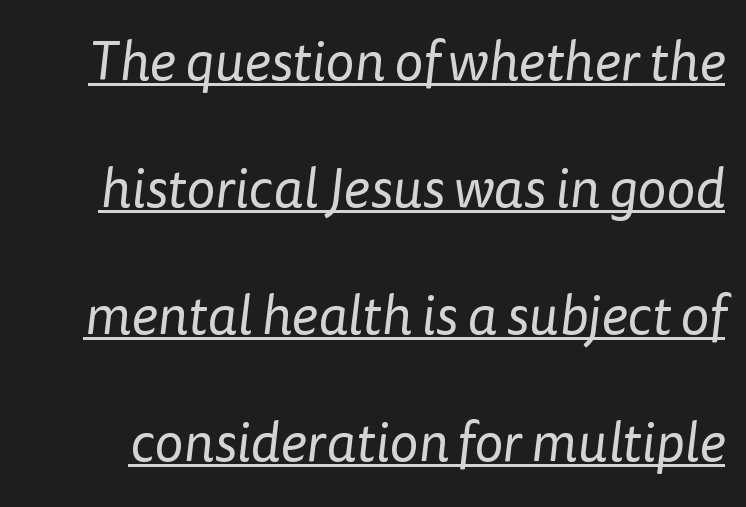
Q: Is the text bold? A: No.
Q: Is the typeface a serif or a sans-serif typeface? A: Sans-serif.
Q: Is the text underlined? A: Yes.
Q: Is the spacing between letters normal or unusually wide? A: Normal.
Q: Is the spacing between lines tight, normal or loose? A: Loose.
Q: Width (condensed, normal, or wide)? A: Normal.
Q: Stroke contrast? A: Low.
Q: x-height? A: Medium.
Q: Monospaced? A: No.
